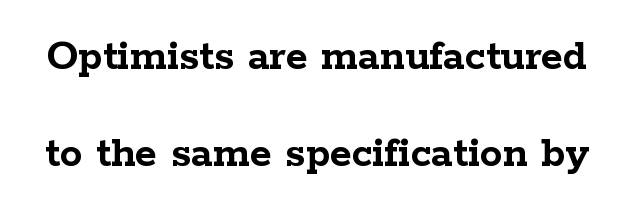
Stroke terminals: seriffed. How heavy is the stroke? Heavy — this is a bold. Honestly, there is no underline to notice here at all. Notice how the stems are strictly vertical — no italics here. The vertical gap from one line to the next is large. The letterforms sit shoulder to shoulder at normal distance.
